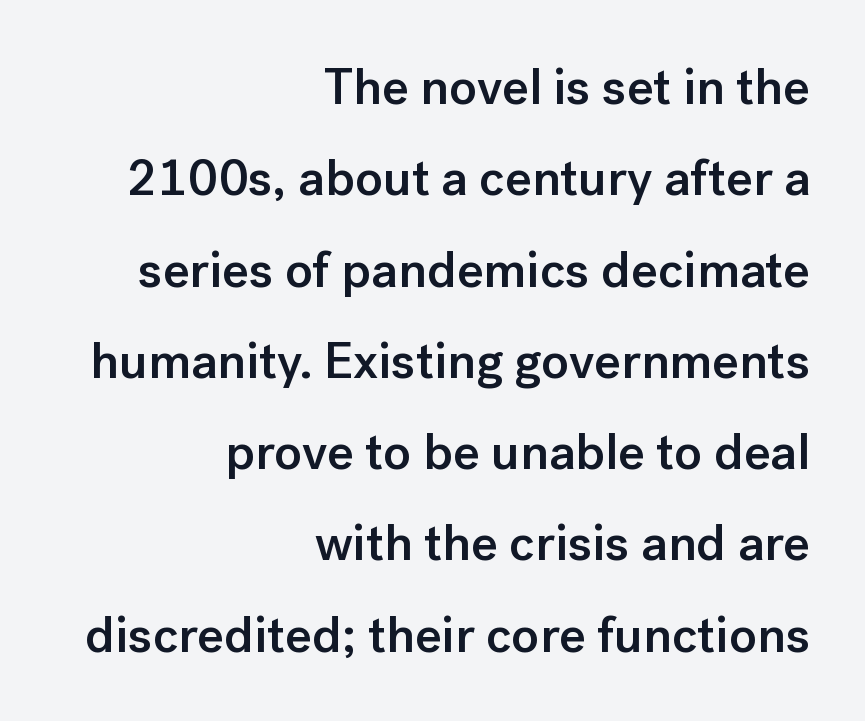
The image shows 51 px semibold sans-serif type, upright; set right-aligned, line spacing 1.79x, normal letter spacing, not underlined; low stroke contrast and a medium x-height.
